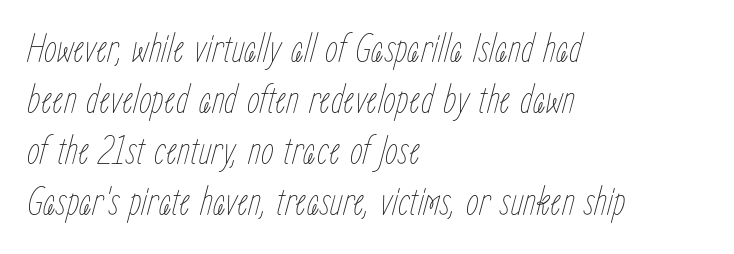
The image shows 41 px thin, condensed type, italic (leaning right); set left-aligned, line spacing 1.24x, normal letter spacing, not underlined; low stroke contrast and a medium x-height.
